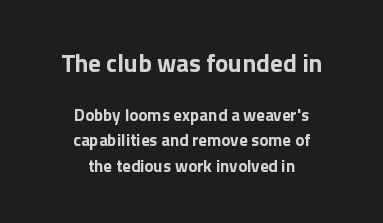
Q: Is the text bold? A: Yes.
Q: Is the text italic (slanted)? A: No, it is upright.
Q: Is the text underlined? A: No.
Q: How is the paragraph aligned? A: Centered.
Q: Is the spacing between letters normal or unusually wide? A: Normal.
Q: Is the spacing between lines tight, normal or loose? A: Normal.
Q: Which block of text is set in a larger size, the first (top) or the second (bottom)? A: The first (top) one.
